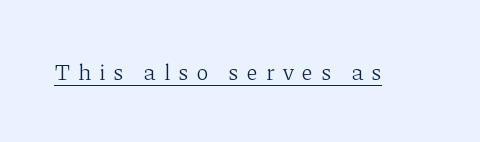
{"italic": "no", "bold": "no", "underline": "yes", "letter_spacing": "wide", "letter_spacing_em": 0.36, "glyph_px": 23}
